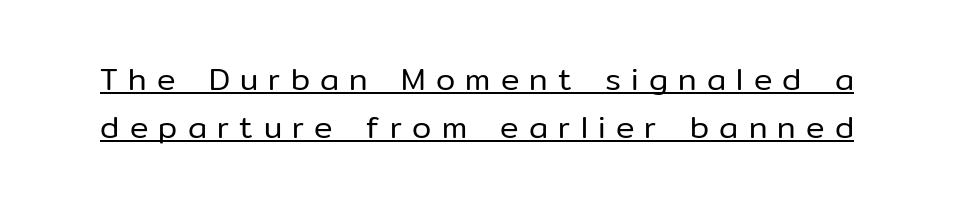
The gaps between neighbouring characters are conspicuously large. A light-to-regular cut is what we see here. Proportional: the letters do not fall into vertical columns. Stroke terminals: plain, sans-serif.
